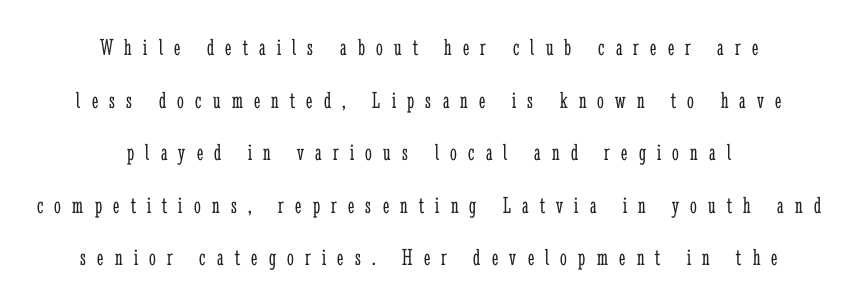
The image shows 24 px text type, upright; set centered, loose line spacing (2.19x), unusually wide letter spacing (+0.47 em), not underlined.
